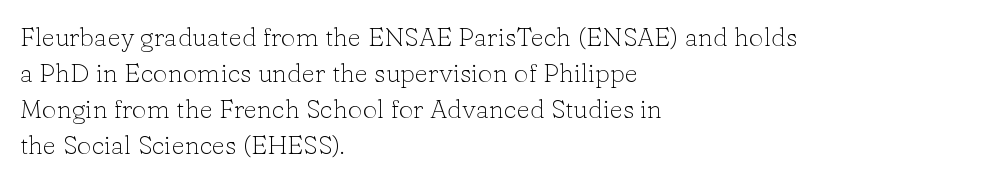
{"italic": "no", "bold": "no", "underline": "no", "align": "left", "line_spacing": "normal", "line_spacing_ratio": 1.39, "letter_spacing": "normal", "letter_spacing_em": 0.0, "glyph_px": 26}
